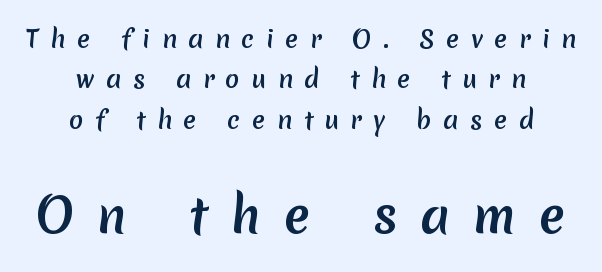
The image shows 48 px sans-serif type; set centered, normal line spacing (1.68x), unusually wide letter spacing (+0.48 em), not underlined; the second (bottom) block is 2.0x larger; medium stroke contrast and a medium x-height.
